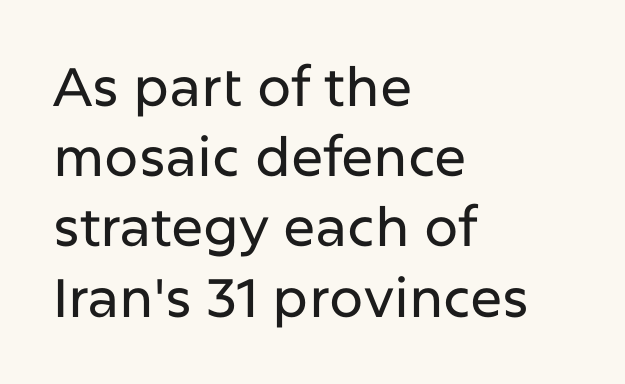
Q: Is the text italic (slanted)? A: No, it is upright.
Q: Is the typeface a serif or a sans-serif typeface? A: Sans-serif.
Q: Is the text underlined? A: No.
Q: How is the paragraph aligned? A: Left-aligned.
Q: Is the spacing between letters normal or unusually wide? A: Normal.
Q: Is the spacing between lines tight, normal or loose? A: Normal.
Q: Width (condensed, normal, or wide)? A: Normal.
Q: Stroke contrast? A: Low.
Q: x-height? A: Medium.
Q: Monospaced? A: No.
